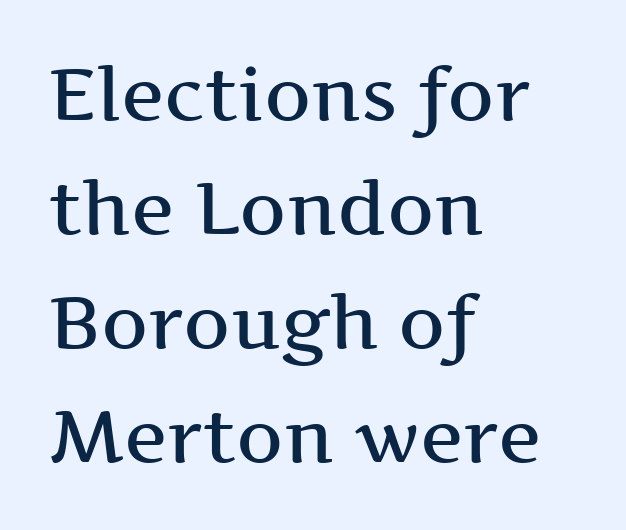
Type style note: has serifs. The rag falls on the right side of this text block. Do the characters align in a grid? No, the font is proportional. The strip under each line holds only bare page. Tracking value appears to be zero — textbook default spacing. The leading is moderate, giving the passage an even texture.
